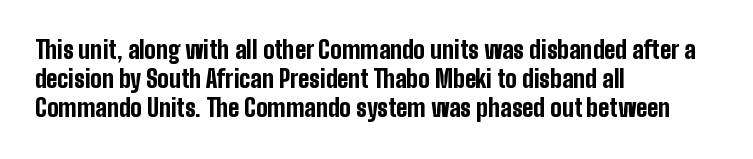
Q: Is the text bold? A: Yes.
Q: Is the text italic (slanted)? A: No, it is upright.
Q: Is the text underlined? A: No.
Q: How is the paragraph aligned? A: Left-aligned.
Q: Is the spacing between letters normal or unusually wide? A: Normal.
